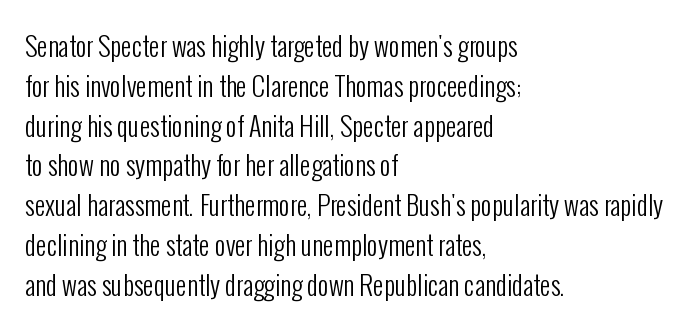
Nobody touched the tracking dial on this one. Line starts are locked; line ends wander. The block of text has a typical density, with ordinary space between rows. The glyphs are unaccompanied by any horizontal stroke below them. Notice how the stems are strictly vertical — no italics here. These glyphs show unthickened strokes, regular width or finer.
